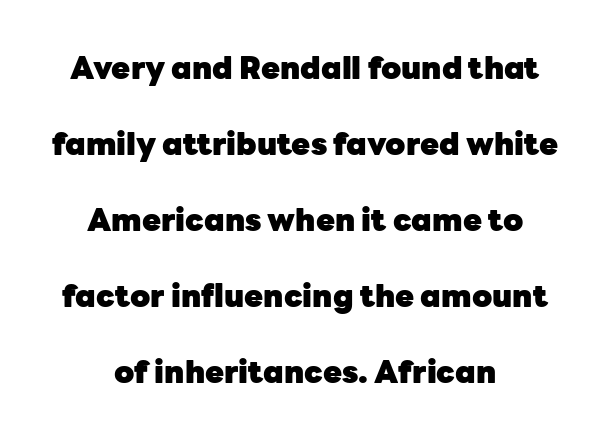
The image shows 31 px heavy sans-serif type, upright; set centered, loose line spacing (2.45x), normal letter spacing, not underlined; low stroke contrast and a medium x-height.
